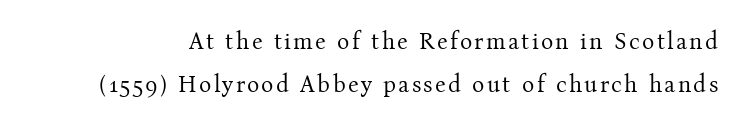
Q: Is the text bold? A: No.
Q: Is the text italic (slanted)? A: No, it is upright.
Q: Is the text underlined? A: No.
